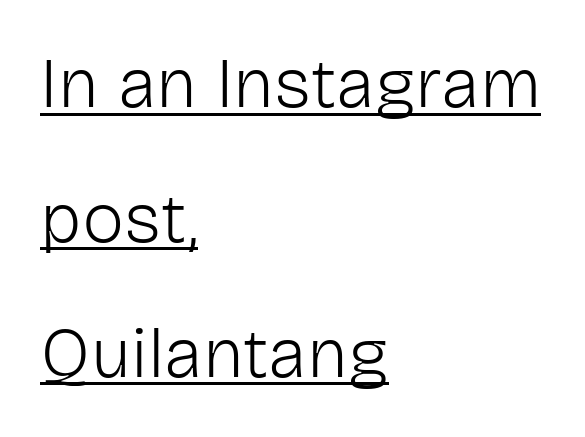
{"serif": "no", "italic": "no", "bold": "no", "weight": "light", "width": "normal", "stroke_contrast": "low", "x_height": "medium", "monospaced": "no", "underline": "yes", "align": "left", "line_spacing": "loose", "line_spacing_ratio": 1.9, "letter_spacing": "normal", "letter_spacing_em": 0.0, "glyph_px": 71}
